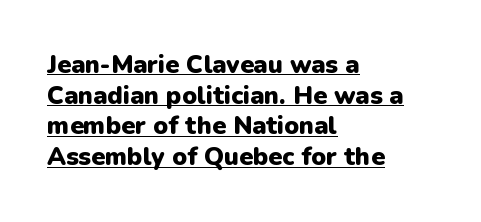
Q: Is the text bold? A: Yes.
Q: Is the text italic (slanted)? A: No, it is upright.
Q: Is the text underlined? A: Yes.
Q: How is the paragraph aligned? A: Left-aligned.
Q: Is the spacing between letters normal or unusually wide? A: Normal.
